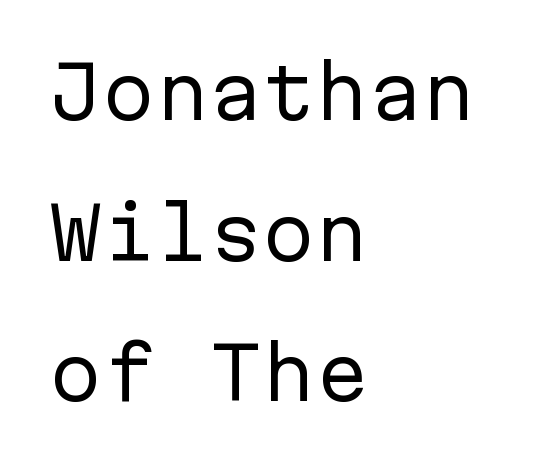
{"serif": "no", "italic": "no", "bold": "no", "weight": "regular", "width": "normal", "stroke_contrast": "low", "x_height": "medium", "monospaced": "yes", "underline": "no", "align": "left", "line_spacing": "loose", "line_spacing_ratio": 1.98, "letter_spacing": "normal", "letter_spacing_em": 0.0, "glyph_px": 71}
